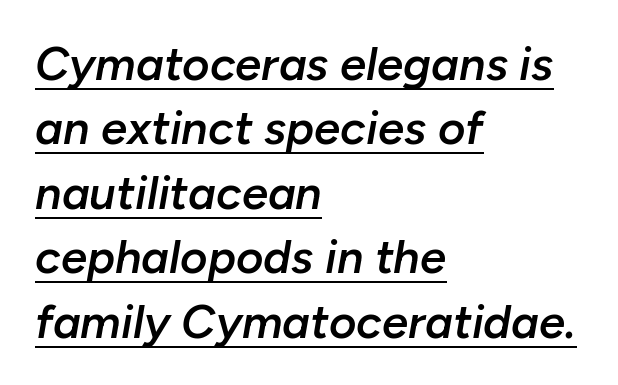
The image shows 47 px semibold type, italic (leaning right); set left-aligned, normal line spacing (1.37x), normal letter spacing, underlined; low stroke contrast and a medium x-height.
